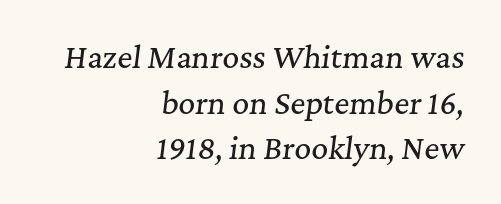
Vertical spacing — default. Note: serifs present on the glyphs. The foot of each line stays bare and open. Horizontally, the lines are justified to the trailing edge only. Here the designer chose a conventional face with non-uniform glyph widths.
